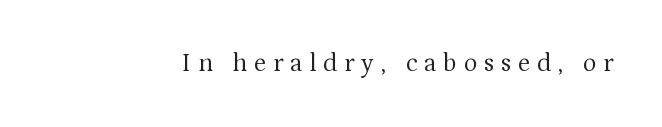
Descender tails drop into unmarked territory. Characters remain perfectly vertical along every line. Weight: not bold — regular or lighter. The rendering inserts visible extra space after every character.
